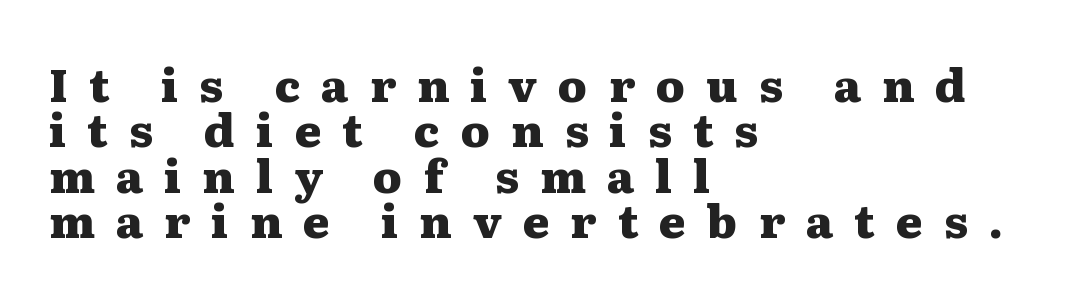
The image shows 45 px heavy, wide serif type, upright; set left-aligned, tight line spacing (1.01x), unusually wide letter spacing (+0.47 em), not underlined; medium stroke contrast and a medium x-height.
